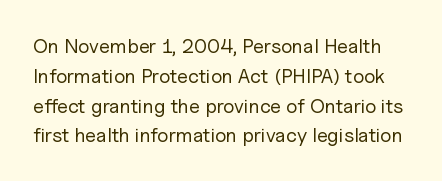
Q: Is the text bold? A: No.
Q: Is the text italic (slanted)? A: No, it is upright.
Q: Is the text underlined? A: No.
Q: Is the spacing between letters normal or unusually wide? A: Normal.
Q: Is the spacing between lines tight, normal or loose? A: Normal.
